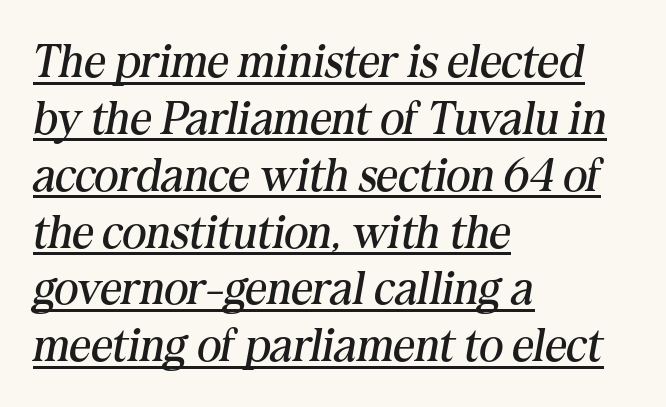
Compared with undecorated copy, this sample adds a rule below the words. Stems and bowls with no extra thickness — not bold. Is this a sans? No — the strokes have serifs. This sample uses plain, unmodified letter spacing. Notice how the passage keeps a crisp vertical edge on the left only. Proportional: the letters do not fall into vertical columns.
